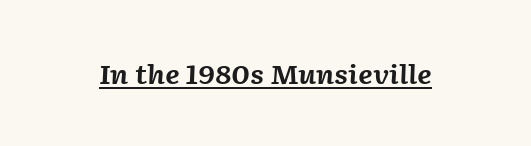
Inter-character spacing is left at the font's built-in metrics. The typesetting leans heavy: a genuine bold. The letters are slanted; this is an italic face. A baseline rule has been typeset under these characters.
